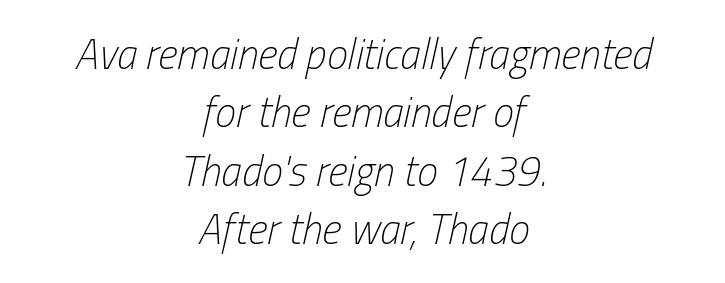
Q: Is the text bold? A: No.
Q: Is the text italic (slanted)? A: Yes, it leans right by about 13 degrees.
Q: Is the text underlined? A: No.
Q: How is the paragraph aligned? A: Centered.
Q: Is the spacing between letters normal or unusually wide? A: Normal.
Q: Is the spacing between lines tight, normal or loose? A: Normal.
Q: Width (condensed, normal, or wide)? A: Condensed.
Q: Stroke contrast? A: Low.
Q: x-height? A: Medium.
Q: Monospaced? A: No.
